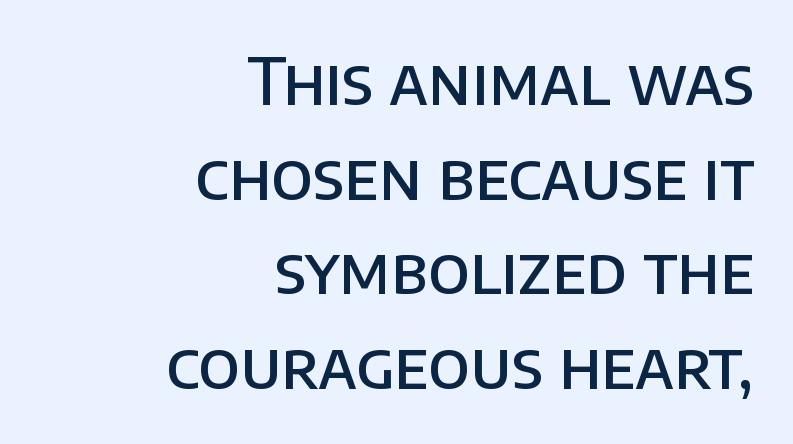
Q: Is the text bold? A: Semi-bold.
Q: Is the text italic (slanted)? A: No, it is upright.
Q: Is the typeface a serif or a sans-serif typeface? A: Sans-serif.
Q: Is the text underlined? A: No.
Q: How is the paragraph aligned? A: Right-aligned.
Q: Is the spacing between letters normal or unusually wide? A: Normal.
Q: Is the spacing between lines tight, normal or loose? A: Normal.
Q: Width (condensed, normal, or wide)? A: Normal.
Q: Stroke contrast? A: Low.
Q: x-height? A: Large.
Q: Monospaced? A: No.
